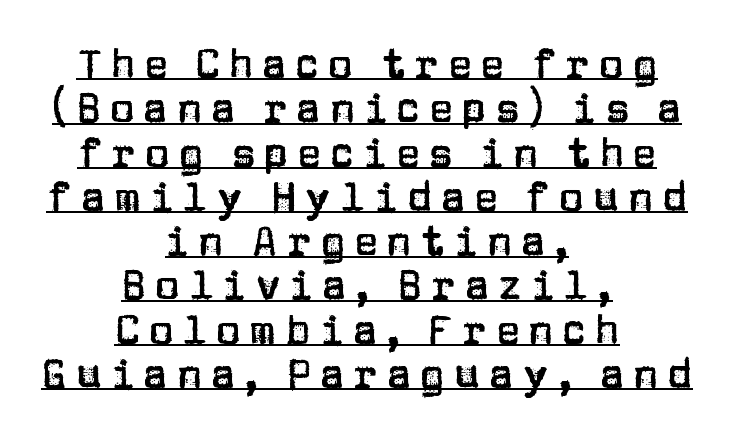
Does the leading feel generous? Not at all — it's pinched. The rendered words wear a rule along their underside. Vertical strokes here are truly vertical. Words appear elongated and porous because spacing is wide. A centered setting, common on invitations and titles, is used for this passage.
